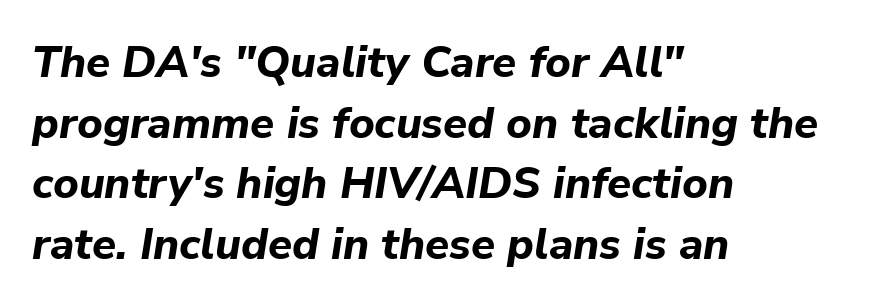
The image shows 44 px bold type, italic (leaning right); set left-aligned, normal line spacing (1.38x), normal letter spacing, not underlined; low stroke contrast and a medium x-height.
